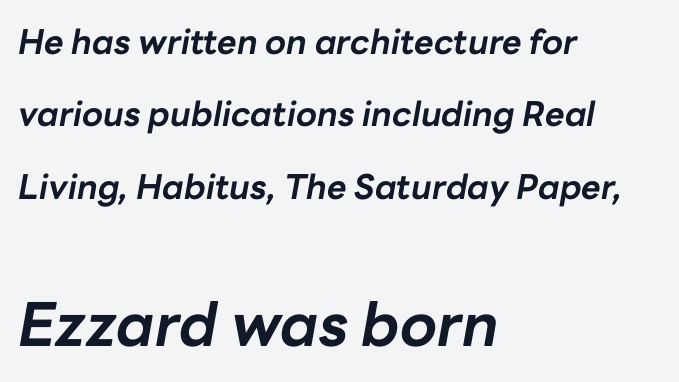
The image shows 60 px bold type, italic (leaning right); set left-aligned, loose line spacing (2.13x), normal letter spacing, not underlined; the second (bottom) block is 1.76x larger; low stroke contrast and a medium x-height.
